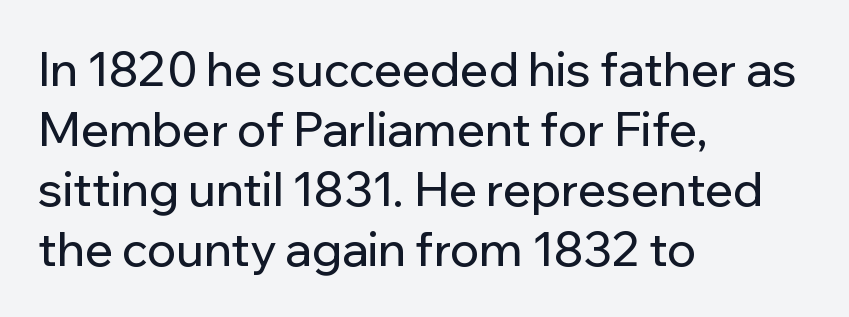
{"serif": "no", "italic": "no", "width": "normal", "stroke_contrast": "low", "x_height": "medium", "monospaced": "no", "underline": "no", "align": "left", "line_spacing": "normal", "line_spacing_ratio": 1.28, "letter_spacing": "normal", "letter_spacing_em": 0.0, "glyph_px": 47}
